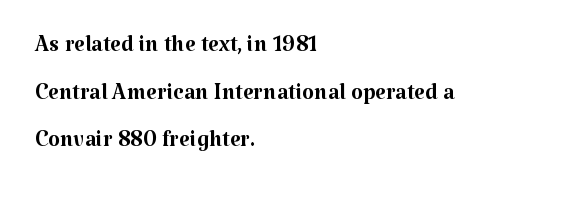
{"serif": "yes", "italic": "no", "bold": "no", "weight": "regular", "width": "normal", "stroke_contrast": "medium", "x_height": "medium", "monospaced": "no", "underline": "no", "align": "left", "line_spacing": "normal", "line_spacing_ratio": 1.54, "letter_spacing": "normal", "letter_spacing_em": 0.0, "glyph_px": 31}
